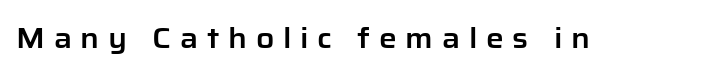
The image shows 28 px sans-serif type, upright; set unusually wide letter spacing (+0.31 em), not underlined; low stroke contrast and a medium x-height.
